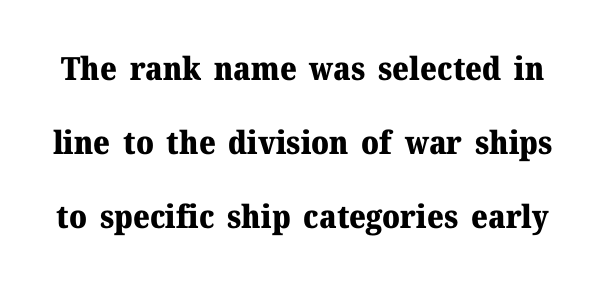
The image shows 32 px heavy serif type, upright; set loose line spacing (2.32x), normal letter spacing, not underlined; medium stroke contrast and a medium x-height.
